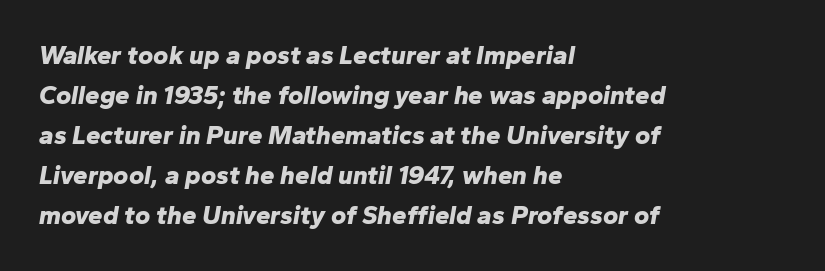
Words appear dense and cohesive because spacing is normal. The rendering anchors every line to the left-hand side. I'd describe the lettering as bold — thick and assertive. Looking at the ascenders, they clearly lean.
